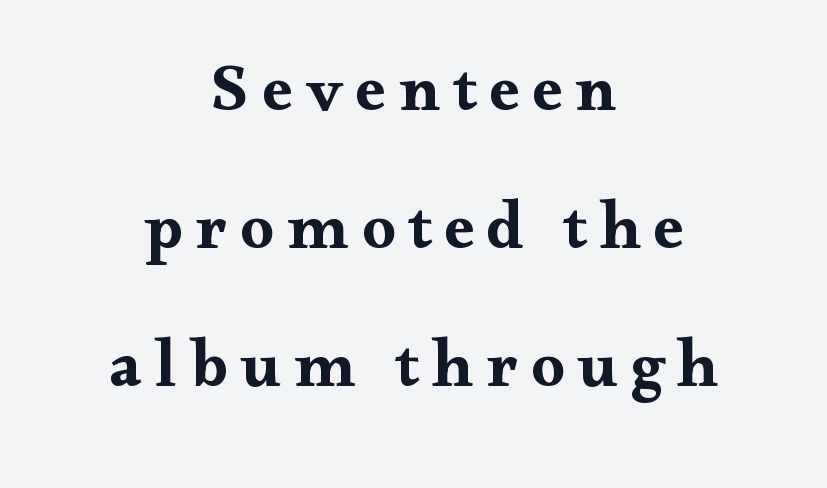
Q: Is the text bold? A: Yes.
Q: Is the text italic (slanted)? A: No, it is upright.
Q: Is the typeface a serif or a sans-serif typeface? A: Serif.
Q: Is the text underlined? A: No.
Q: How is the paragraph aligned? A: Centered.
Q: Is the spacing between lines tight, normal or loose? A: Loose.
Q: Width (condensed, normal, or wide)? A: Wide.
Q: Stroke contrast? A: Medium.
Q: x-height? A: Small.
Q: Monospaced? A: No.
